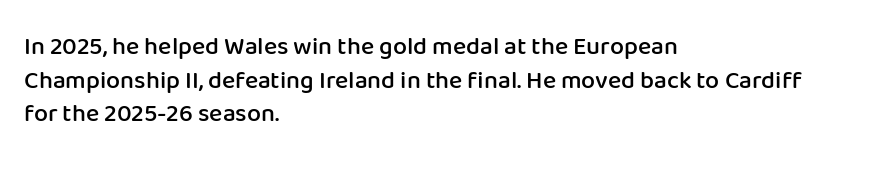
Is there any slant? The stems are plumb. Only glyphs here, with clear space below each row. A fair bit of extra ink — the face is semibold, not bold. Honestly, the row spacing looks completely unremarkable. These lines stack with their left ends in a neat column.
